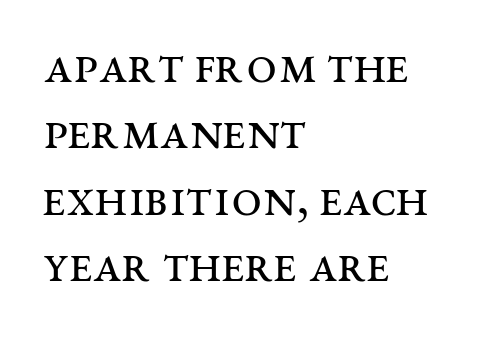
{"serif": "yes", "italic": "no", "bold": "no", "weight": "regular", "width": "wide", "stroke_contrast": "medium", "x_height": "large", "monospaced": "no", "underline": "no", "align": "left", "line_spacing_ratio": 1.23, "letter_spacing": "normal", "letter_spacing_em": 0.0, "glyph_px": 54}
